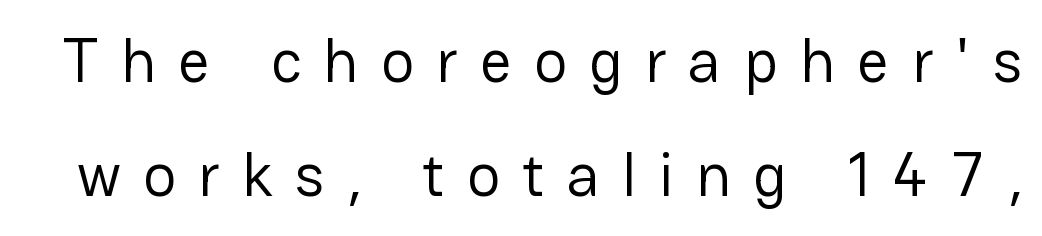
The image shows 62 px regular-weight sans-serif type, upright; set line spacing 1.84x, unusually wide letter spacing (+0.36 em), not underlined; low stroke contrast and a medium x-height.
